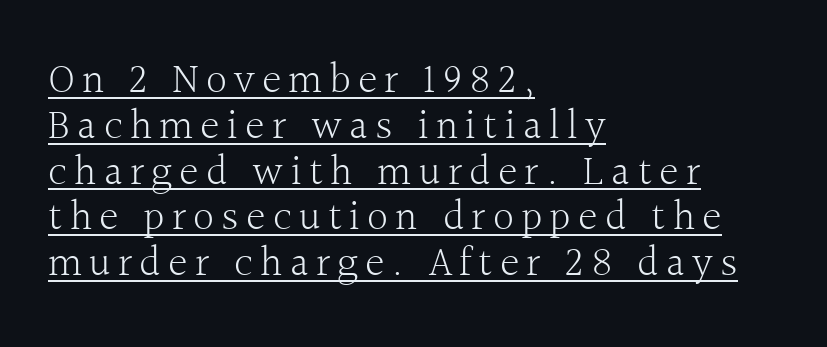
Q: Is the text bold? A: No.
Q: Is the text italic (slanted)? A: No, it is upright.
Q: Is the typeface a serif or a sans-serif typeface? A: Serif.
Q: Is the text underlined? A: Yes.
Q: How is the paragraph aligned? A: Left-aligned.
Q: Is the spacing between lines tight, normal or loose? A: Tight.
Q: Width (condensed, normal, or wide)? A: Normal.
Q: x-height? A: Medium.
Q: Monospaced? A: No.
